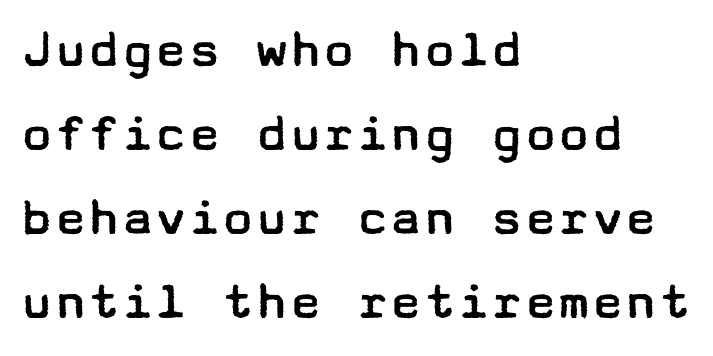
The image shows 56 px regular-weight, wide sans-serif type, upright; set left-aligned, normal line spacing (1.5x), normal letter spacing, not underlined; low stroke contrast and a medium x-height.
